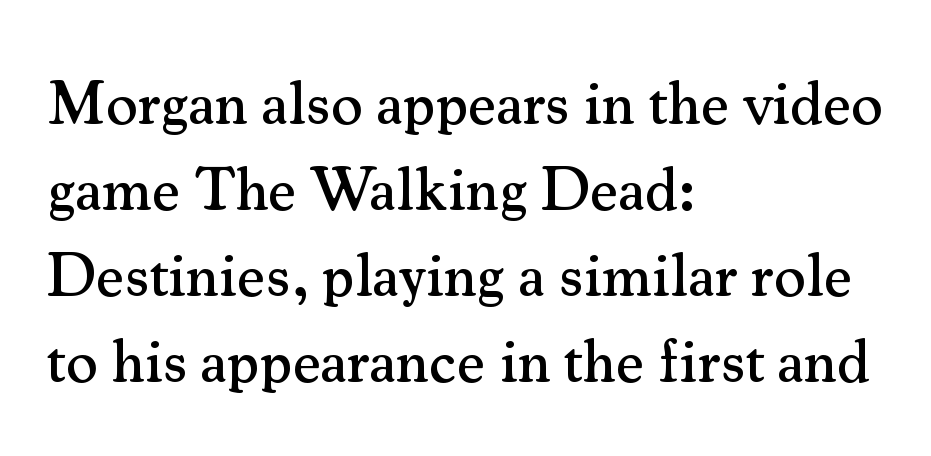
The image shows 61 px serif type, upright; set left-aligned, normal line spacing (1.41x), normal letter spacing, not underlined; medium stroke contrast and a small x-height.
